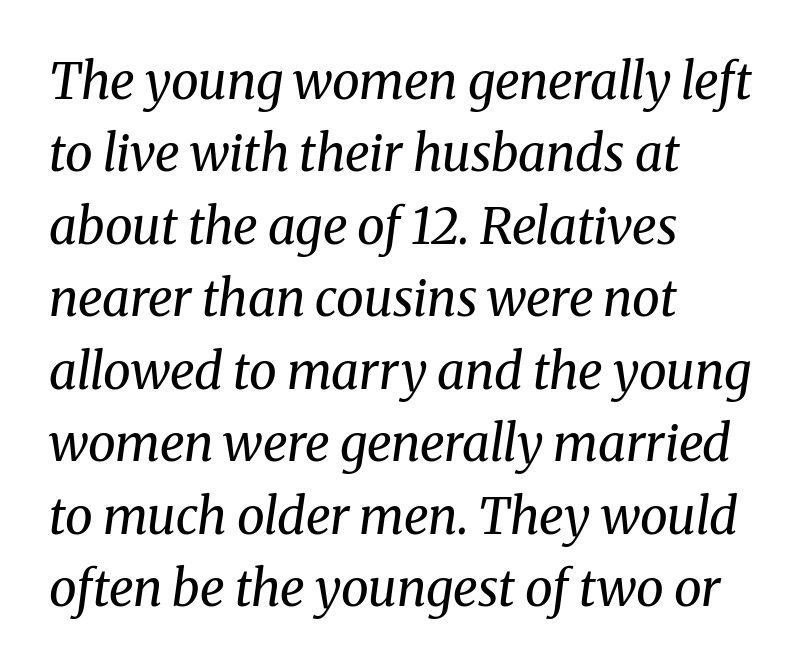
The characters display serif detailing at their extremities. Layout note: lines flush left. The lettering tilts uniformly, giving the passage an italic look. The face used here is rendered with its standard letterfit. The designer left line spacing at the default. A typesetter would call this proportional, since set widths differ per character.
